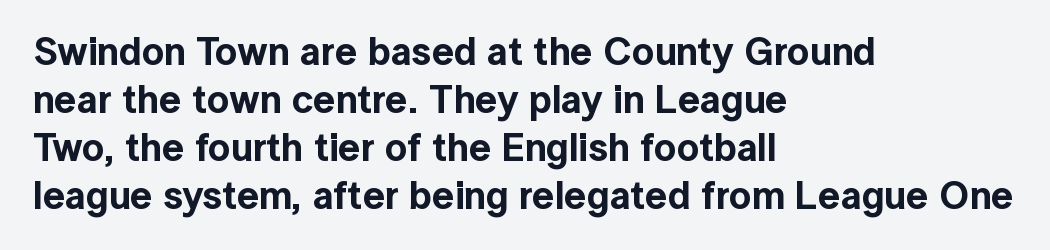
You can tell from the bare stems that sans-serif type was used. The words here are not underlined. Layout note: lines flush left. The type is set solid horizontally, with unmodified tracking.
